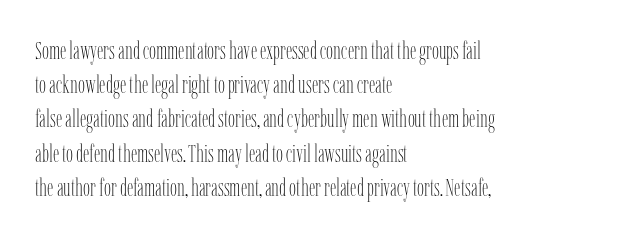
{"italic": "no", "bold": "no", "underline": "no", "align": "left", "line_spacing": "normal", "line_spacing_ratio": 1.37, "letter_spacing": "normal", "letter_spacing_em": 0.0, "glyph_px": 25}
